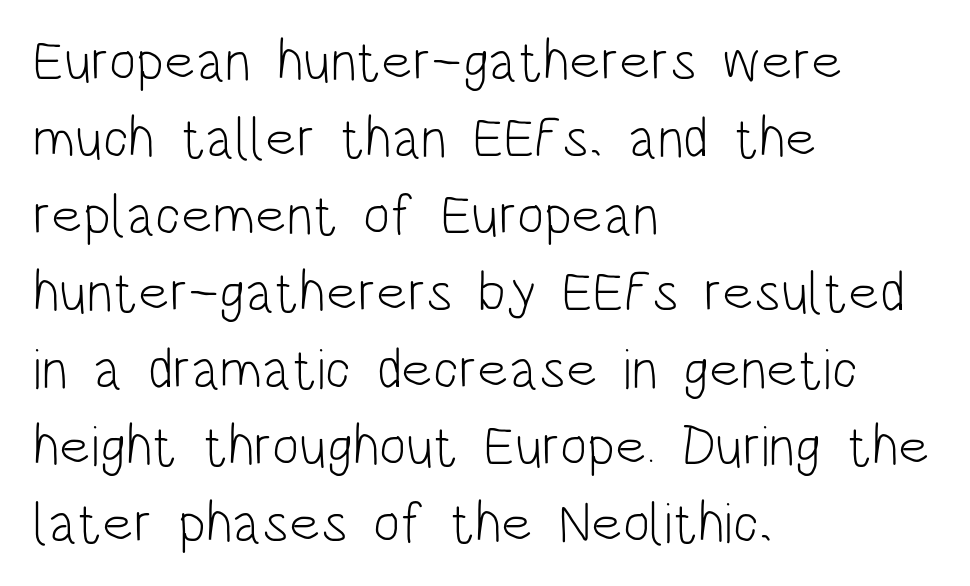
{"serif": "no", "italic": "no", "bold": "no", "weight": "light", "width": "condensed", "stroke_contrast": "low", "x_height": "large", "monospaced": "no", "underline": "no", "align": "left", "line_spacing": "normal", "line_spacing_ratio": 1.35, "letter_spacing": "normal", "letter_spacing_em": 0.0, "glyph_px": 57}
